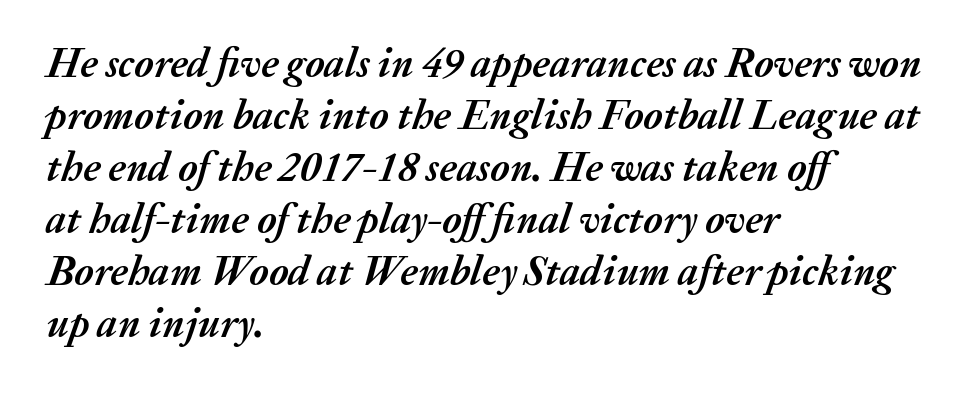
The image shows 41 px semibold type, italic (leaning right); set left-aligned, normal line spacing (1.27x), normal letter spacing, not underlined; medium stroke contrast and a medium x-height.
